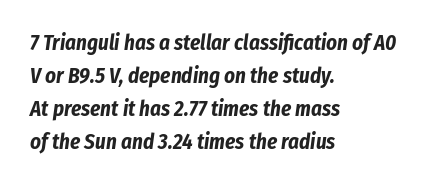
The image shows 21 px bold type, italic (leaning right); set left-aligned, normal line spacing (1.57x), normal letter spacing, not underlined.
